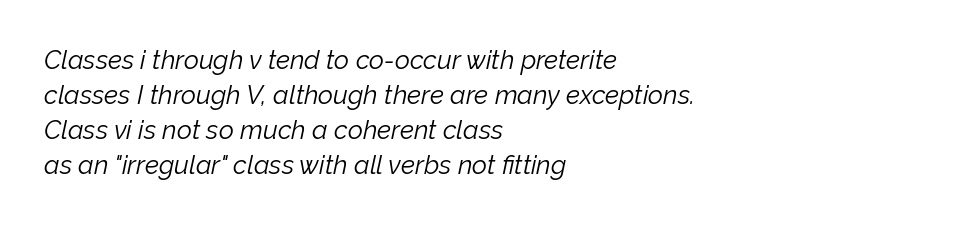
{"italic": "yes", "lean": "right", "slant_degrees": 12, "bold": "no", "underline": "no", "align": "left", "line_spacing": "normal", "line_spacing_ratio": 1.35, "letter_spacing": "normal", "letter_spacing_em": 0.0, "glyph_px": 26}
